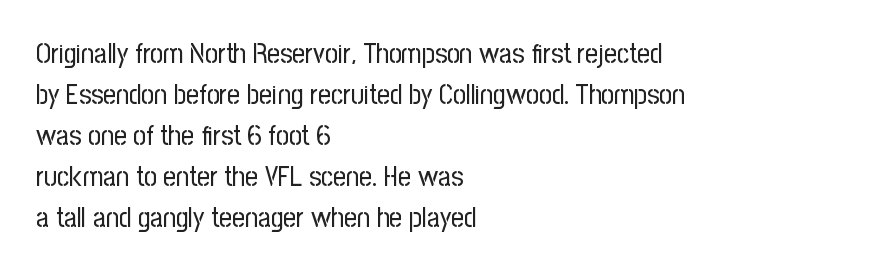
The image shows 28 px regular-weight, condensed sans-serif type, upright; set left-aligned, normal line spacing (1.46x), normal letter spacing, not underlined; low stroke contrast and a medium x-height.
